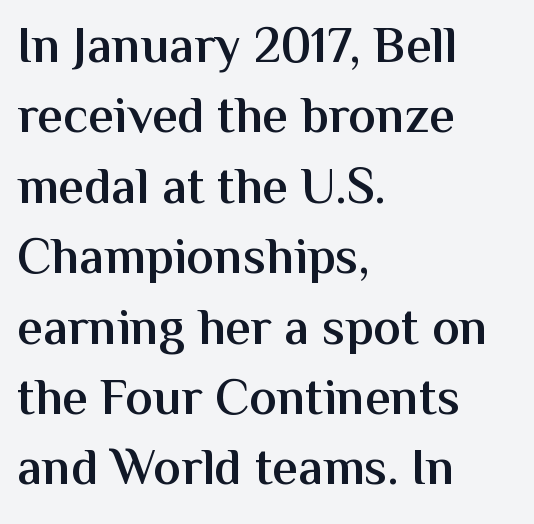
Q: Is the text bold? A: Semi-bold.
Q: Is the text italic (slanted)? A: No, it is upright.
Q: Is the typeface a serif or a sans-serif typeface? A: Sans-serif.
Q: Is the text underlined? A: No.
Q: How is the paragraph aligned? A: Left-aligned.
Q: Is the spacing between letters normal or unusually wide? A: Normal.
Q: Is the spacing between lines tight, normal or loose? A: Normal.
Q: Width (condensed, normal, or wide)? A: Normal.
Q: Stroke contrast? A: Medium.
Q: x-height? A: Medium.
Q: Monospaced? A: No.
